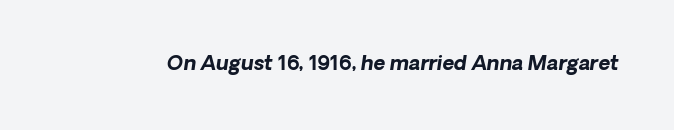
The image shows 20 px bold type; set normal letter spacing, not underlined.
